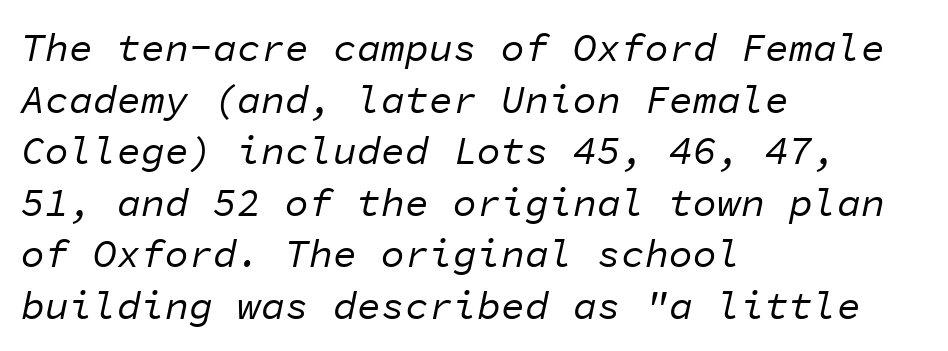
The image shows 40 px regular-weight type, italic (leaning right), monospaced; set left-aligned, normal line spacing (1.29x), normal letter spacing, not underlined; low stroke contrast and a medium x-height.
